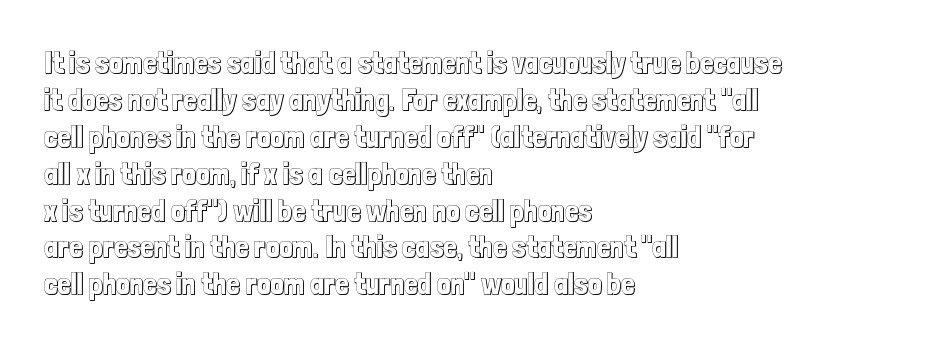
The image shows 30 px condensed type, upright; set left-aligned, line spacing 1.23x, normal letter spacing, not underlined; a medium x-height.
